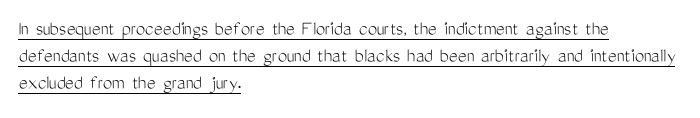
Q: Is the text bold? A: No.
Q: Is the text italic (slanted)? A: No, it is upright.
Q: Is the text underlined? A: Yes.
Q: How is the paragraph aligned? A: Left-aligned.
Q: Is the spacing between letters normal or unusually wide? A: Normal.
Q: Is the spacing between lines tight, normal or loose? A: Normal.
